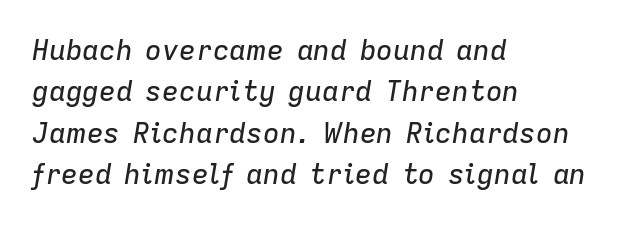
The image shows 28 px text type, italic (leaning right); set left-aligned, normal line spacing (1.48x), normal letter spacing, not underlined; low stroke contrast and a medium x-height.
